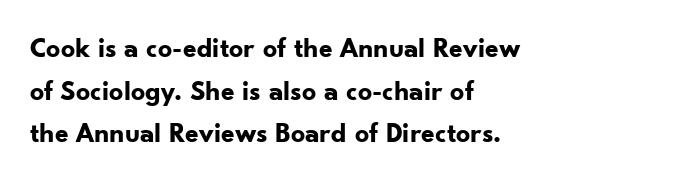
The image shows 28 px bold sans-serif type, upright; set left-aligned, normal line spacing (1.52x), normal letter spacing, not underlined; low stroke contrast and a small x-height.
